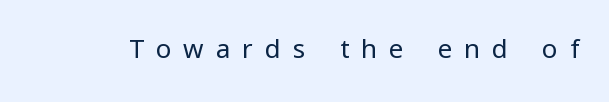
Tracking value appears strongly positive — letters spread wide. Bold? No — there's no thickening of the strokes. Nobody drew a line under any word here. Nope, not italic — everything's standing straight.
